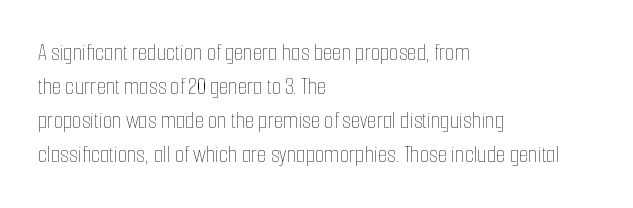
{"italic": "no", "bold": "no", "underline": "no", "align": "left", "line_spacing": "normal", "line_spacing_ratio": 1.41, "letter_spacing": "normal", "letter_spacing_em": 0.0, "glyph_px": 24}
